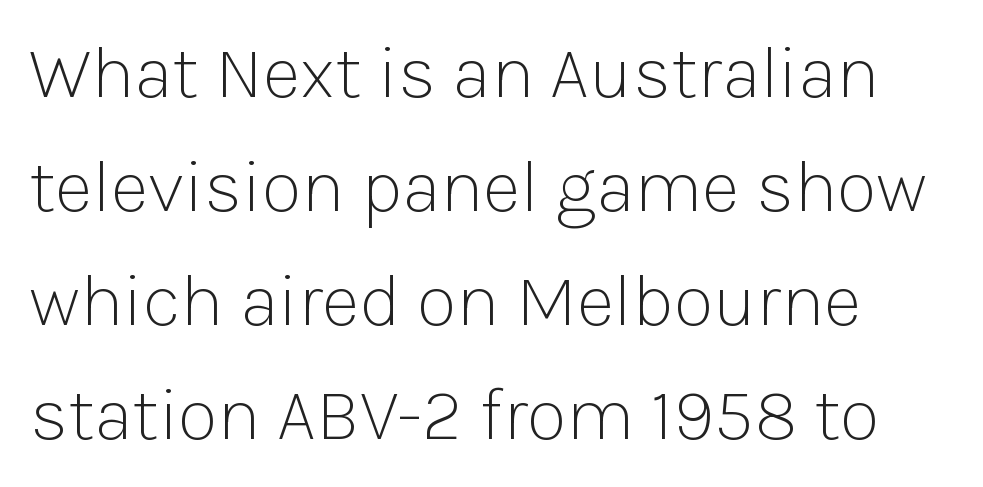
{"serif": "no", "italic": "no", "bold": "no", "weight": "light", "width": "normal", "stroke_contrast": "low", "x_height": "medium", "monospaced": "no", "underline": "no", "align": "left", "line_spacing": "normal", "line_spacing_ratio": 1.54, "letter_spacing": "normal", "letter_spacing_em": 0.0, "glyph_px": 74}
